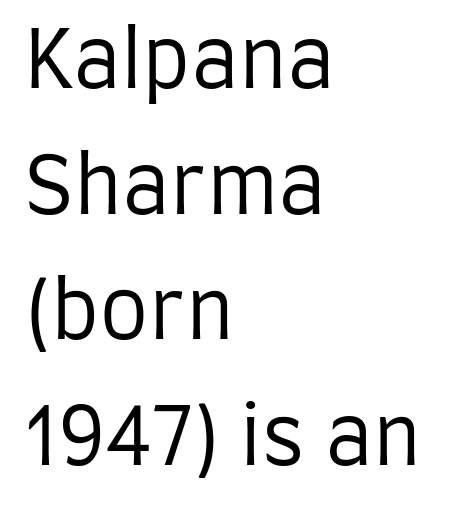
A roman cut, with each character standing at attention. The passage shown is typed in a proportional face where columns would drift. Leading: standard. Underline: absent. These lines are set flush left with a ragged right edge. Weight: not bold — regular or lighter.
